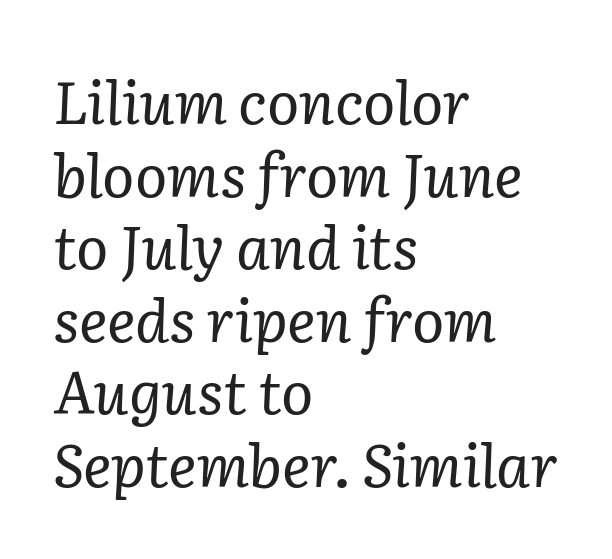
Q: Is the text bold? A: No.
Q: Is the text italic (slanted)? A: Yes, it leans right by about 2 degrees.
Q: Is the typeface a serif or a sans-serif typeface? A: Serif.
Q: Is the text underlined? A: No.
Q: How is the paragraph aligned? A: Left-aligned.
Q: Is the spacing between letters normal or unusually wide? A: Normal.
Q: Width (condensed, normal, or wide)? A: Normal.
Q: Stroke contrast? A: Low.
Q: x-height? A: Medium.
Q: Monospaced? A: No.
